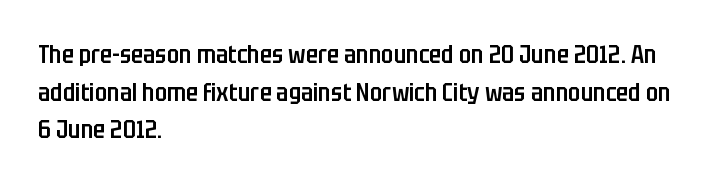
The foot of each line stays bare and open. Horizontal bands of white between lines are of average thickness. A fair bit of extra ink — the face is semibold, not bold. Where is the straight margin? On the left.
